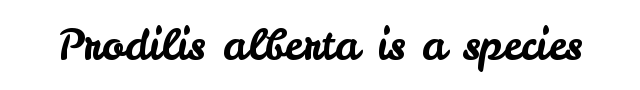
The image shows 42 px sans-serif type; set normal letter spacing, not underlined; low stroke contrast and a small x-height.
